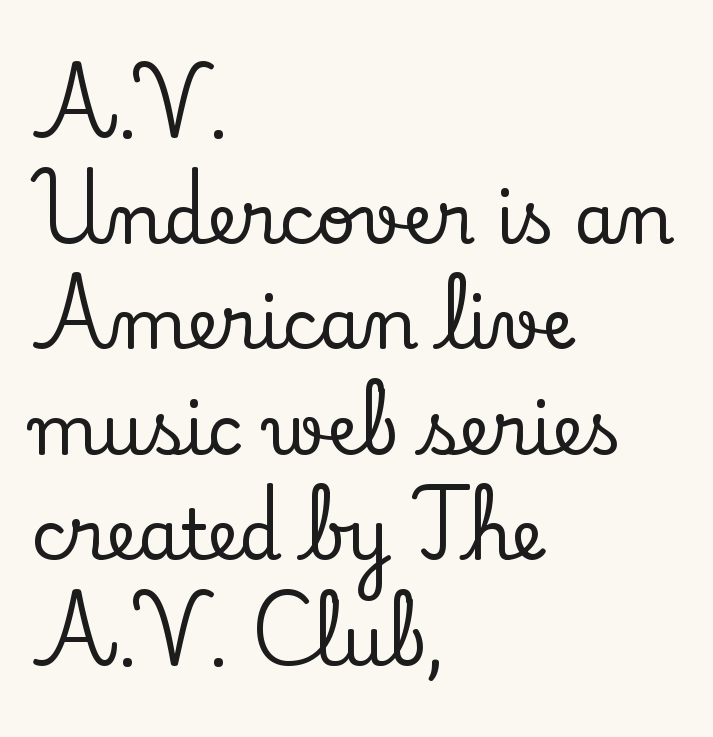
The image shows 69 px serif type, upright; set left-aligned, normal line spacing (1.53x), normal letter spacing, not underlined; low stroke contrast and a small x-height.
